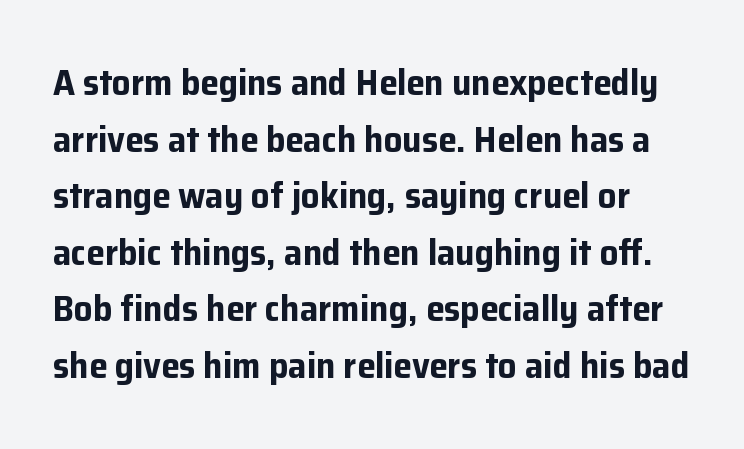
Q: Is the text bold? A: Yes.
Q: Is the text italic (slanted)? A: No, it is upright.
Q: Is the typeface a serif or a sans-serif typeface? A: Sans-serif.
Q: Is the text underlined? A: No.
Q: Is the spacing between letters normal or unusually wide? A: Normal.
Q: Is the spacing between lines tight, normal or loose? A: Normal.
Q: Width (condensed, normal, or wide)? A: Normal.
Q: Stroke contrast? A: Low.
Q: x-height? A: Medium.
Q: Monospaced? A: No.
